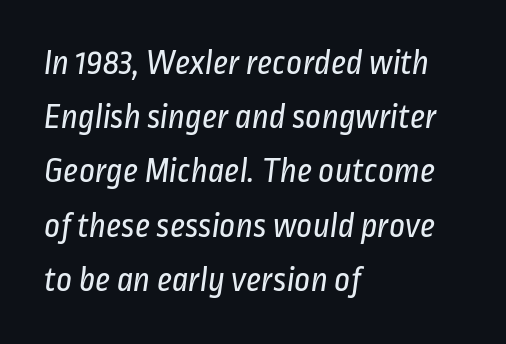
The image shows 35 px regular-weight, condensed sans-serif type; set left-aligned, normal line spacing (1.55x), normal letter spacing, not underlined; low stroke contrast and a medium x-height.
